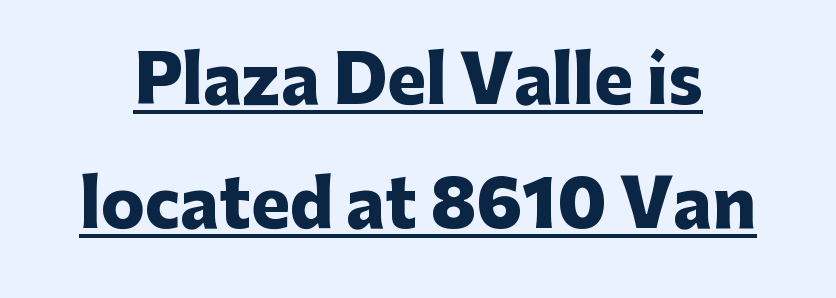
{"serif": "no", "italic": "no", "bold": "yes", "weight": "heavy", "width": "normal", "stroke_contrast": "low", "x_height": "medium", "monospaced": "no", "underline": "yes", "line_spacing": "loose", "line_spacing_ratio": 1.91, "letter_spacing": "normal", "letter_spacing_em": 0.0, "glyph_px": 65}
